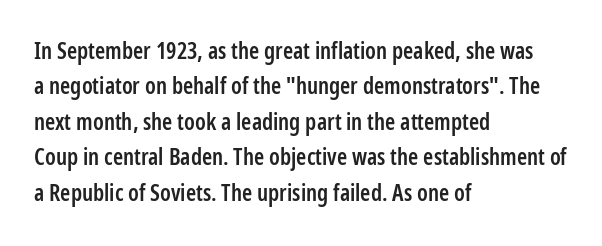
The image shows 23 px text type, upright; set left-aligned, normal line spacing (1.54x), normal letter spacing, not underlined.
